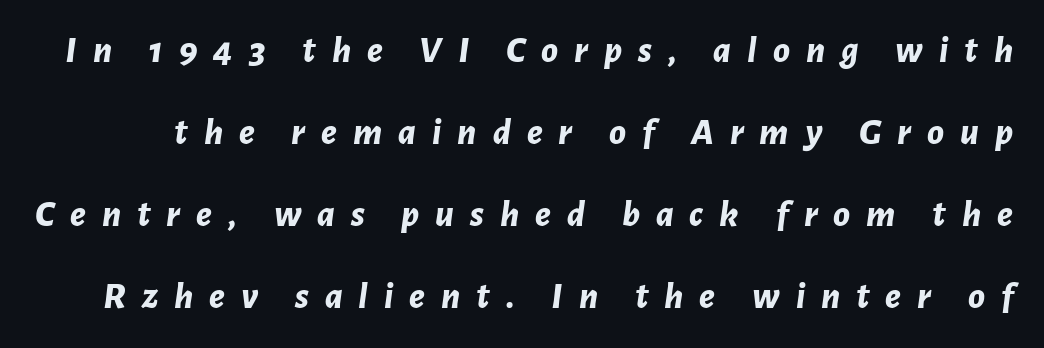
The image shows 38 px bold type, italic (leaning right); set loose line spacing (2.16x), unusually wide letter spacing (+0.42 em), not underlined; low stroke contrast and a medium x-height.
